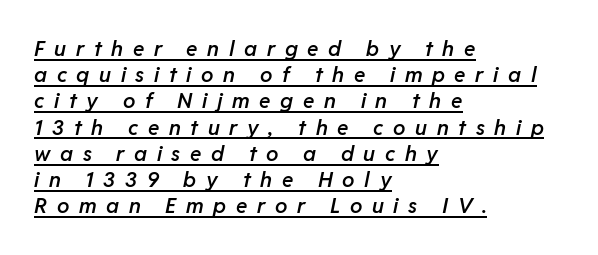
{"italic": "yes", "lean": "right", "slant_degrees": 11, "bold": "semi", "underline": "yes", "align": "left", "line_spacing": "normal", "line_spacing_ratio": 1.25, "letter_spacing": "wide", "letter_spacing_em": 0.46, "glyph_px": 21}
